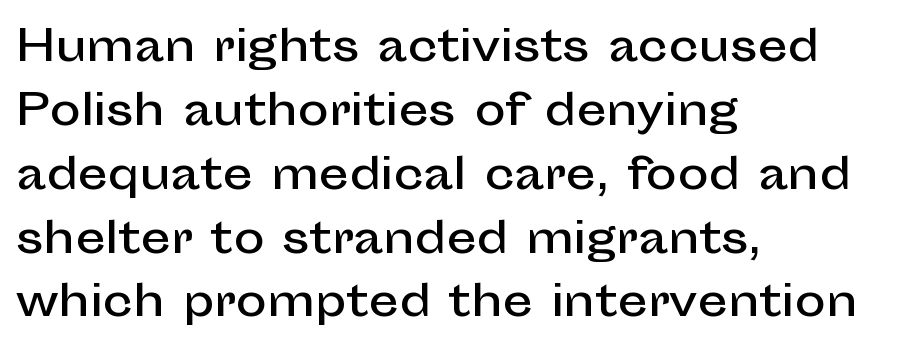
{"serif": "no", "italic": "no", "width": "normal", "stroke_contrast": "low", "x_height": "medium", "monospaced": "no", "underline": "no", "align": "left", "line_spacing": "normal", "line_spacing_ratio": 1.52, "letter_spacing": "normal", "letter_spacing_em": 0.0, "glyph_px": 42}
